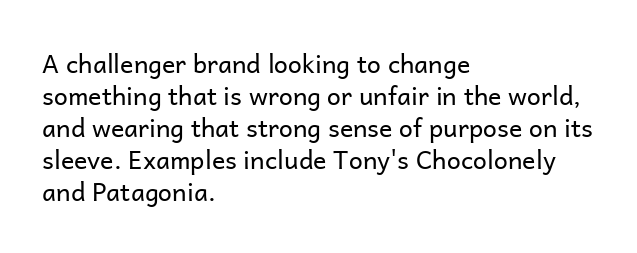
Q: Is the text bold? A: No.
Q: Is the text italic (slanted)? A: No, it is upright.
Q: Is the text underlined? A: No.
Q: How is the paragraph aligned? A: Left-aligned.
Q: Is the spacing between letters normal or unusually wide? A: Normal.
Q: Is the spacing between lines tight, normal or loose? A: Normal.
